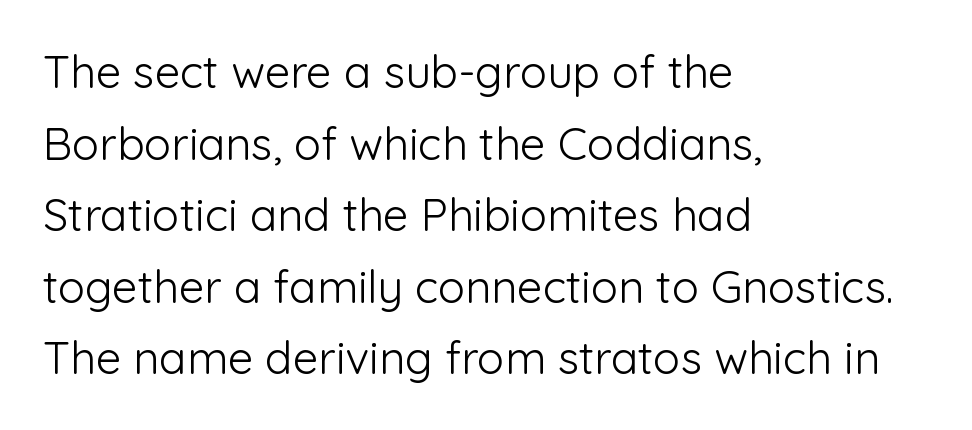
Q: Is the text bold? A: No.
Q: Is the text italic (slanted)? A: No, it is upright.
Q: Is the typeface a serif or a sans-serif typeface? A: Sans-serif.
Q: Is the text underlined? A: No.
Q: How is the paragraph aligned? A: Left-aligned.
Q: Is the spacing between letters normal or unusually wide? A: Normal.
Q: Is the spacing between lines tight, normal or loose? A: Normal.
Q: Width (condensed, normal, or wide)? A: Normal.
Q: Stroke contrast? A: Low.
Q: x-height? A: Medium.
Q: Monospaced? A: No.
